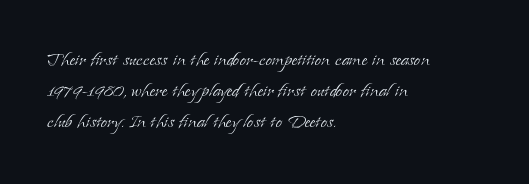
{"bold": "no", "underline": "no", "align": "left", "line_spacing": "normal", "line_spacing_ratio": 1.34, "letter_spacing": "normal", "letter_spacing_em": 0.0, "glyph_px": 23}
